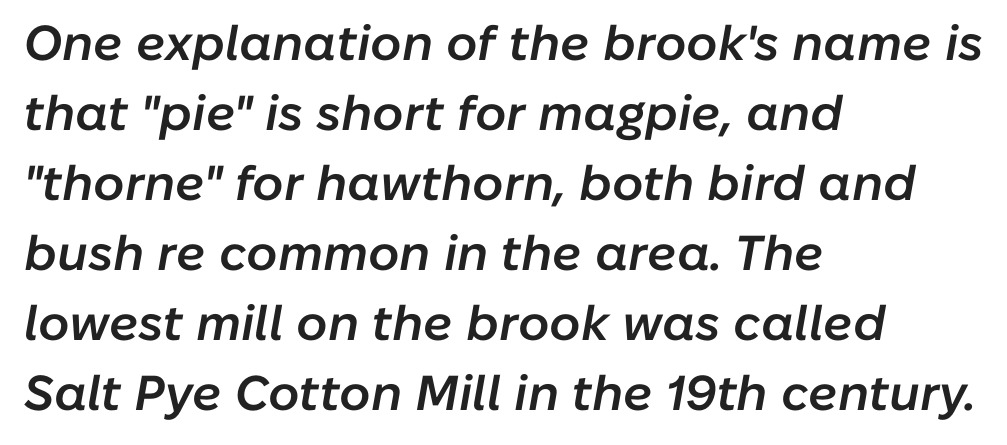
The image shows 49 px semibold type, italic (leaning right); set left-aligned, normal line spacing (1.43x), normal letter spacing, not underlined; low stroke contrast and a medium x-height.
